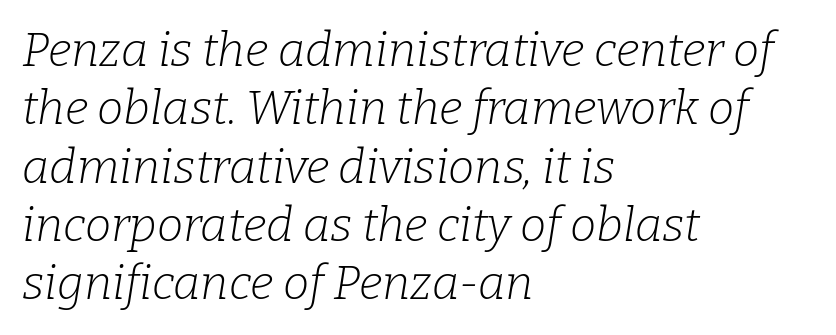
Heft: none added — not bold. This rendering employs a face with finishing strokes, i.e., a serif. Nobody drew a line under any word here. The face used here is proportionally spaced, like ordinary book or web type.
